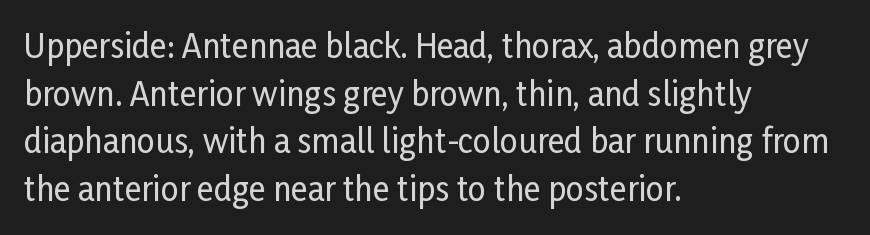
Q: Is the text italic (slanted)? A: No, it is upright.
Q: Is the typeface a serif or a sans-serif typeface? A: Sans-serif.
Q: Is the text underlined? A: No.
Q: How is the paragraph aligned? A: Left-aligned.
Q: Is the spacing between letters normal or unusually wide? A: Normal.
Q: Is the spacing between lines tight, normal or loose? A: Normal.
Q: Width (condensed, normal, or wide)? A: Condensed.
Q: Stroke contrast? A: Low.
Q: x-height? A: Medium.
Q: Monospaced? A: No.
